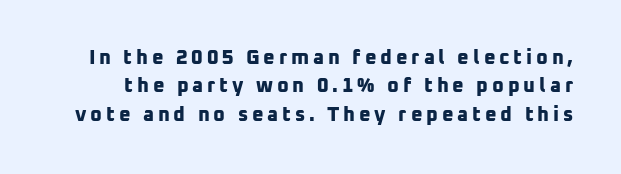
Regular leading. Check under the words: just untouched page. Its strokes are broad and dark, the hallmark of bold type.
